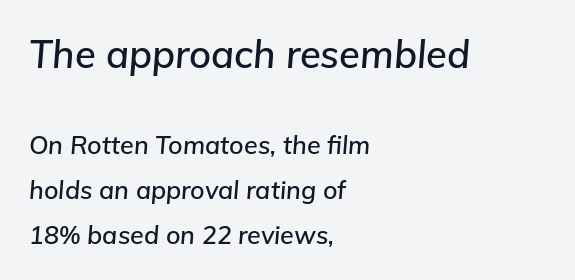
These lines are set flush left with a ragged right edge. In terms of letterspacing, this is plain default setting. Check under the words: just untouched page. The rendering uses natural spacing where letterforms have individual widths. Quick note: italic.
